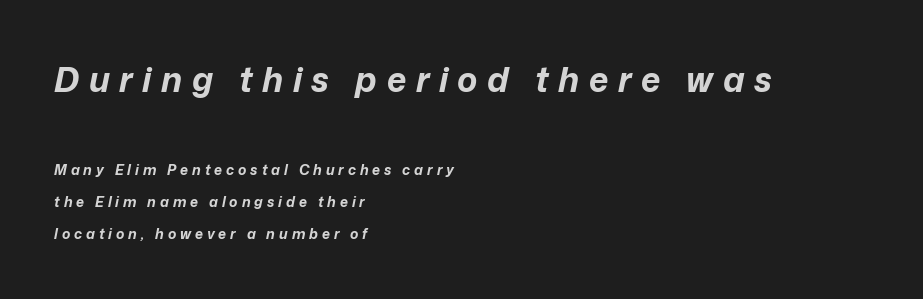
{"italic": "yes", "lean": "right", "slant_degrees": 12, "bold": "yes", "weight": "bold", "width": "normal", "stroke_contrast": "low", "x_height": "medium", "monospaced": "no", "underline": "no", "align": "left", "line_spacing": "loose", "line_spacing_ratio": 2.29, "letter_spacing": "wide", "letter_spacing_em": 0.28, "larger_block": "first", "size_ratio": 2.43, "glyph_px": 34}
